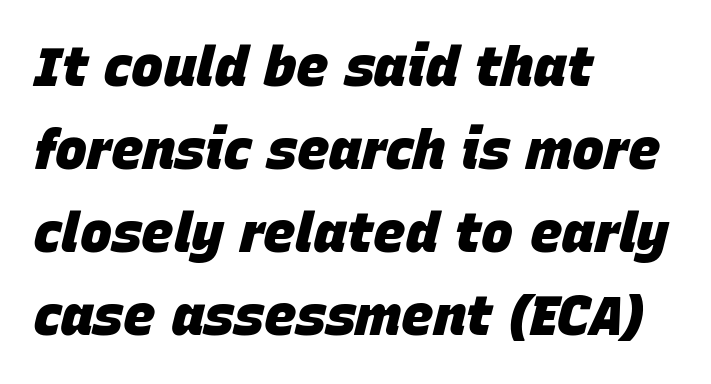
Q: Is the text bold? A: Yes.
Q: Is the text italic (slanted)? A: Yes, it leans right by about 15 degrees.
Q: Is the text underlined? A: No.
Q: How is the paragraph aligned? A: Left-aligned.
Q: Is the spacing between letters normal or unusually wide? A: Normal.
Q: Is the spacing between lines tight, normal or loose? A: Normal.
Q: Width (condensed, normal, or wide)? A: Normal.
Q: Stroke contrast? A: Low.
Q: x-height? A: Large.
Q: Monospaced? A: No.
